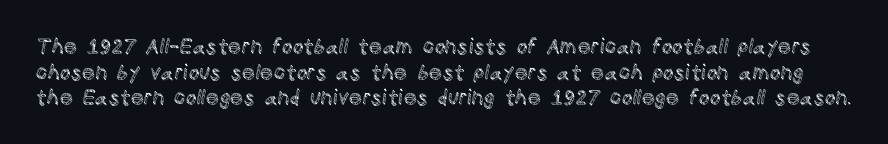
Tracking here is standard; glyphs follow each other at the usual distance. The area under the type is left untouched.
